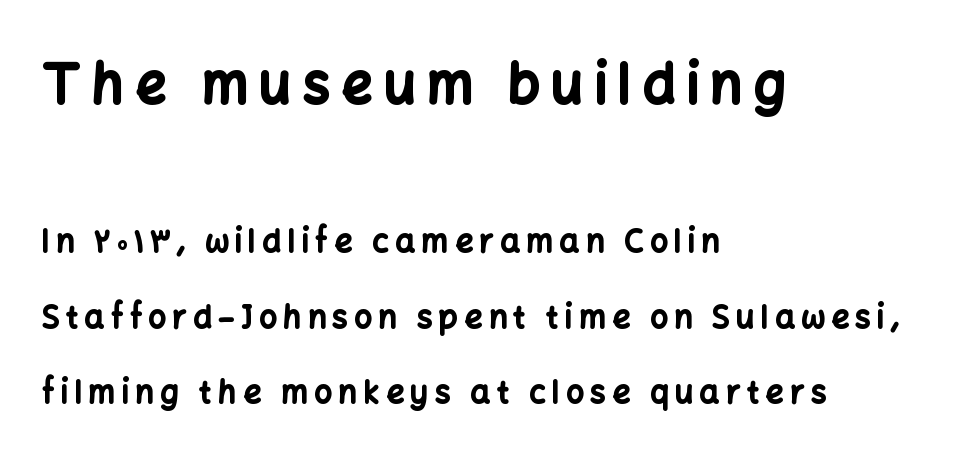
The image shows 54 px bold sans-serif type, upright; set left-aligned, loose line spacing (2.44x), unusually wide letter spacing (+0.21 em), not underlined; the first (top) block is 1.74x larger; low stroke contrast and a medium x-height.
